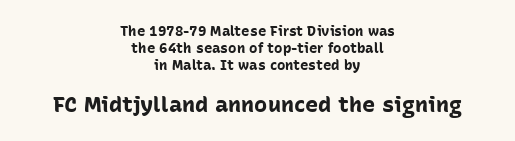
The image shows 22 px bold type, upright; set centered, line spacing 1.23x, normal letter spacing, not underlined; the second (bottom) block is 1.57x larger.
